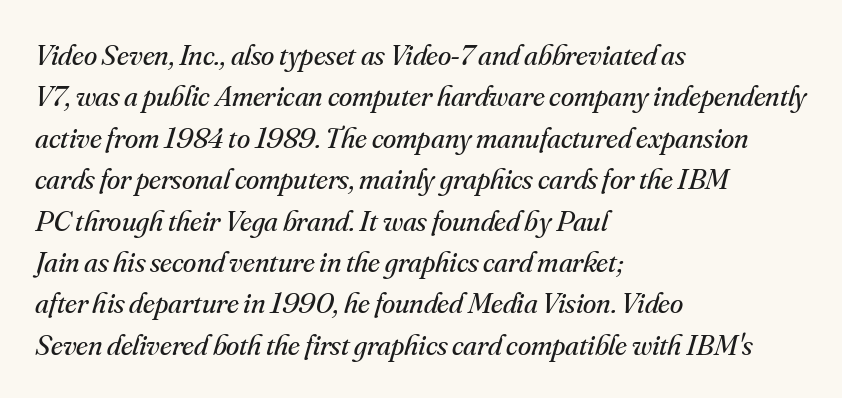
The image shows 30 px regular-weight serif type, italic (leaning right); set left-aligned, normal line spacing (1.38x), normal letter spacing, not underlined; medium stroke contrast and a small x-height.
